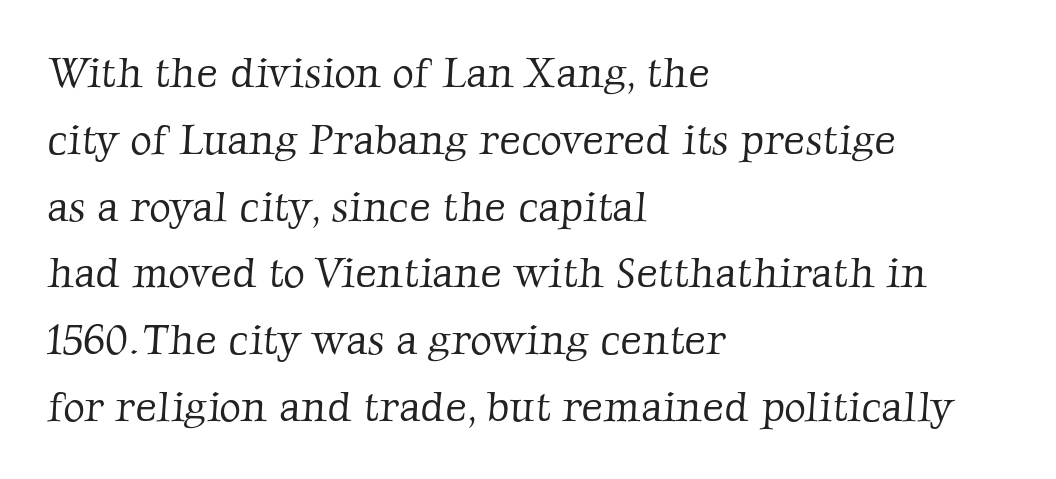
The image shows 42 px light serif type; set left-aligned, normal line spacing (1.59x), normal letter spacing, not underlined; low stroke contrast and a medium x-height.
